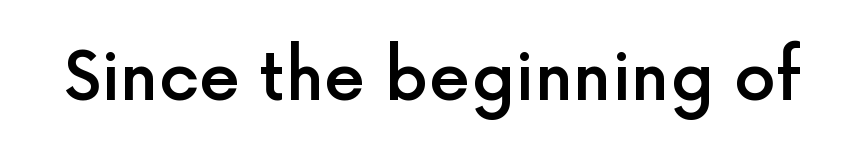
Q: Is the text bold? A: Semi-bold.
Q: Is the text italic (slanted)? A: No, it is upright.
Q: Is the typeface a serif or a sans-serif typeface? A: Sans-serif.
Q: Is the text underlined? A: No.
Q: Is the spacing between letters normal or unusually wide? A: Normal.
Q: Width (condensed, normal, or wide)? A: Normal.
Q: x-height? A: Medium.
Q: Monospaced? A: No.
